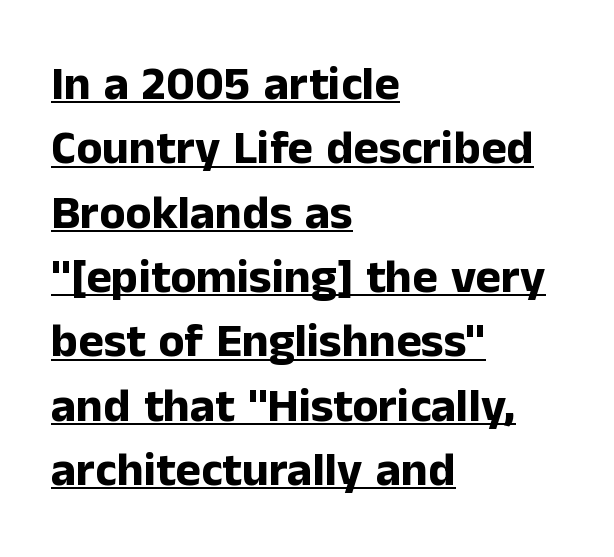
The image shows 48 px bold sans-serif type, upright; set left-aligned, normal line spacing (1.34x), normal letter spacing, underlined; low stroke contrast and a medium x-height.
